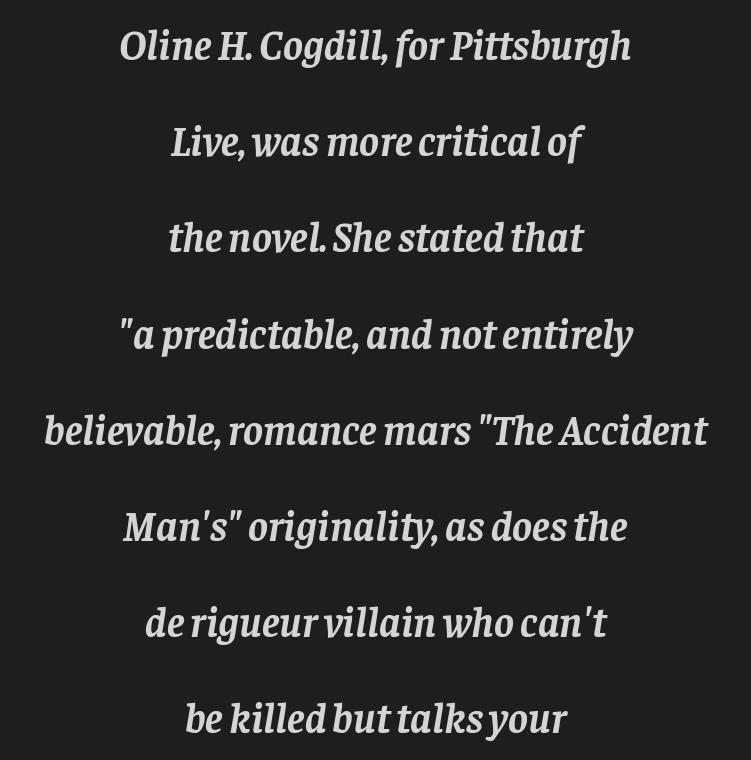
{"serif": "yes", "italic": "yes", "lean": "right", "slant_degrees": 8, "bold": "yes", "weight": "semibold", "width": "normal", "stroke_contrast": "low", "x_height": "large", "monospaced": "no", "underline": "no", "align": "center", "line_spacing": "loose", "line_spacing_ratio": 2.29, "letter_spacing": "normal", "letter_spacing_em": 0.0, "glyph_px": 42}
